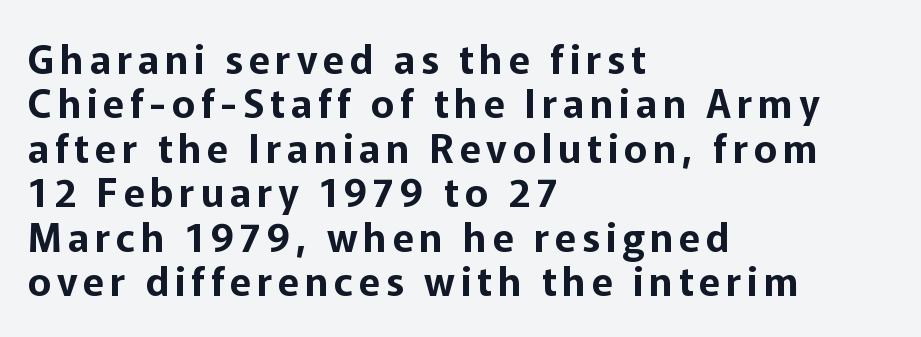
The image shows 39 px sans-serif type, upright; set left-aligned, tight line spacing (1.14x), not underlined; low stroke contrast and a medium x-height.
